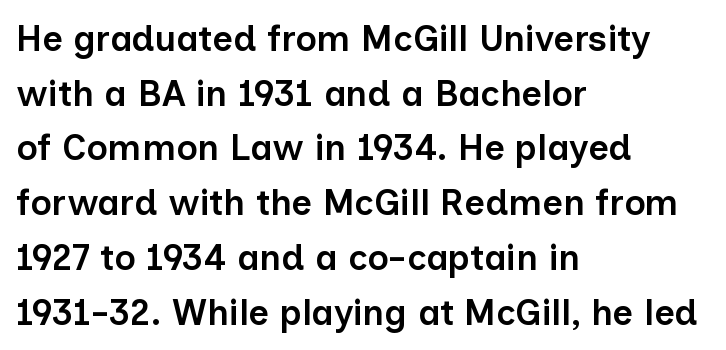
Anything drawn beneath the words? Only blank space. The face used here is proportionally spaced, like ordinary book or web type. On the weight axis this lands at semibold, roughly 600. The lettering stays uniformly vertical, giving the passage a roman look. This sample is left-justified, so line endings fall wherever the words run out.
